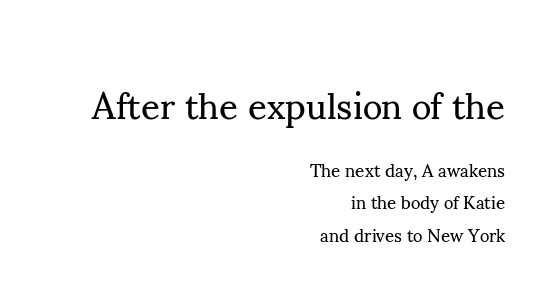
The image shows 37 px regular-weight serif type, upright; set right-aligned, line spacing 1.78x, normal letter spacing, not underlined; the first (top) block is 2.06x larger; medium stroke contrast and a small x-height.
